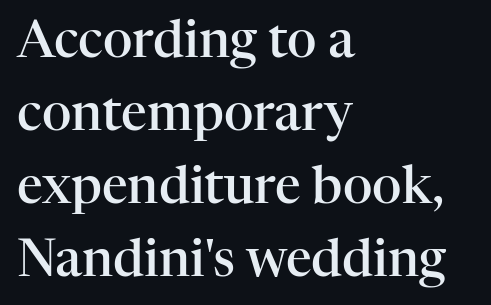
Looks like regular typesetting: each glyph gets only the width it needs. Honestly, the row spacing looks completely unremarkable. No word sits above an underline. Ascenders rise straight up at ninety degrees. Look at the stroke-to-counter ratio: somewhat heavy, a semibold. Every row of glyphs begins at an identical x-position on the left.
